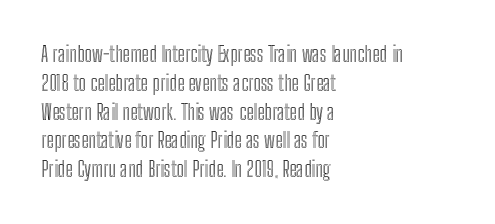
Q: Is the text italic (slanted)? A: No, it is upright.
Q: Is the text underlined? A: No.
Q: How is the paragraph aligned? A: Left-aligned.
Q: Is the spacing between letters normal or unusually wide? A: Normal.
Q: Is the spacing between lines tight, normal or loose? A: Normal.
